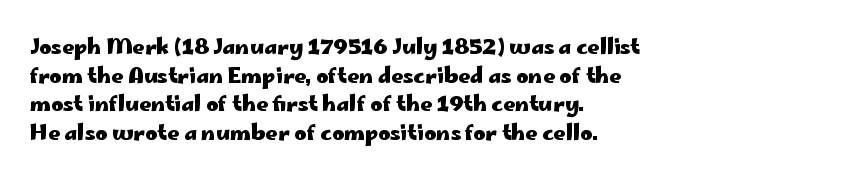
Q: Is the text bold? A: Yes.
Q: Is the text italic (slanted)? A: No, it is upright.
Q: Is the text underlined? A: No.
Q: How is the paragraph aligned? A: Left-aligned.
Q: Is the spacing between letters normal or unusually wide? A: Normal.
Q: Is the spacing between lines tight, normal or loose? A: Normal.
